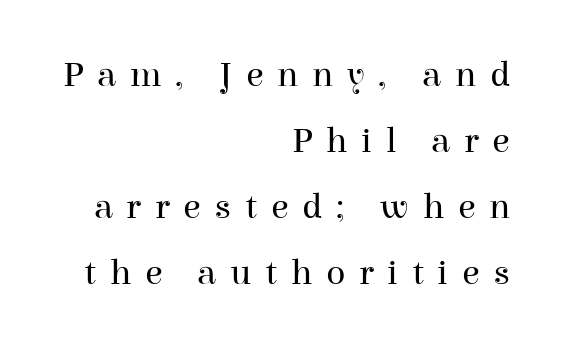
This rendering uses right alignment, leaving the left contour irregular. Does the type have serifs? Yes, each stem ends in a small foot. Short note: letters widely spaced. A clean baseline with only descenders dipping below it. When letters stand straight like this, we call the style roman or upright. Stems and bowls with no extra thickness — not bold.
